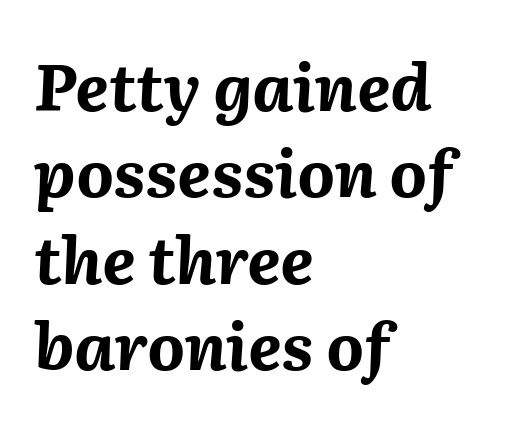
Q: Is the text bold? A: Yes.
Q: Is the text italic (slanted)? A: Yes, it leans right by about 2 degrees.
Q: Is the text underlined? A: No.
Q: How is the paragraph aligned? A: Left-aligned.
Q: Is the spacing between letters normal or unusually wide? A: Normal.
Q: Is the spacing between lines tight, normal or loose? A: Normal.
Q: Width (condensed, normal, or wide)? A: Normal.
Q: Stroke contrast? A: Medium.
Q: x-height? A: Medium.
Q: Monospaced? A: No.
